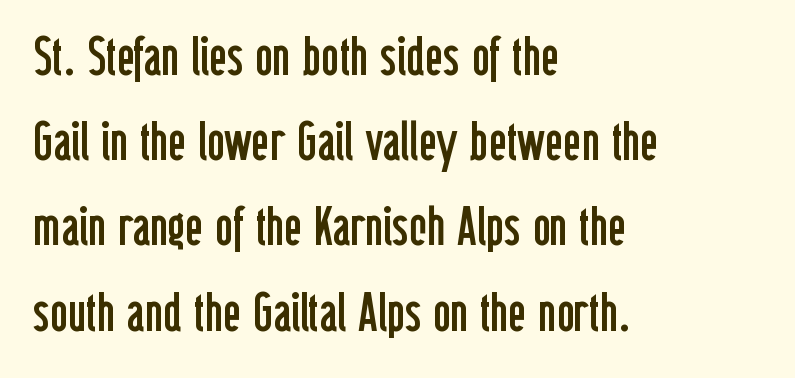
Compared with typical body copy, the letter spacing here is the same. Students, observe: this is what conventionally led text looks like. The passage shown is not underscored anywhere. This is not heavy type; no bold has been used. Each letter keeps its own natural width here, so spacing adapts to shape. Which margin do the lines hug? The left one — the right edge is uneven.
